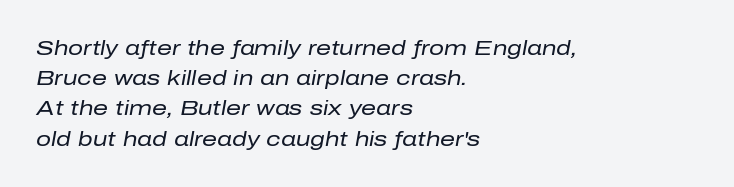
{"italic": "yes", "lean": "right", "slant_degrees": 10, "bold": "no", "underline": "no", "align": "left", "line_spacing": "normal", "line_spacing_ratio": 1.44, "letter_spacing": "normal", "letter_spacing_em": 0.0, "glyph_px": 21}
